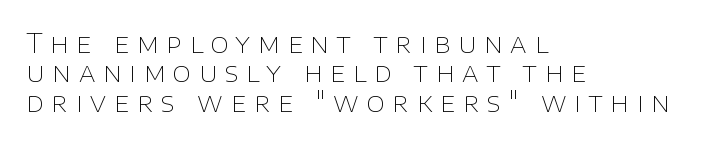
This sample uses an upright cut, with every glyph sitting square on the baseline. The ragged edge is on the right, which tells us the setting is flush left. A typesetter would call this leading minimal, almost set solid. Words float on clear page, feet unadorned. The characters are drawn with everyday or finer stroke widths.
